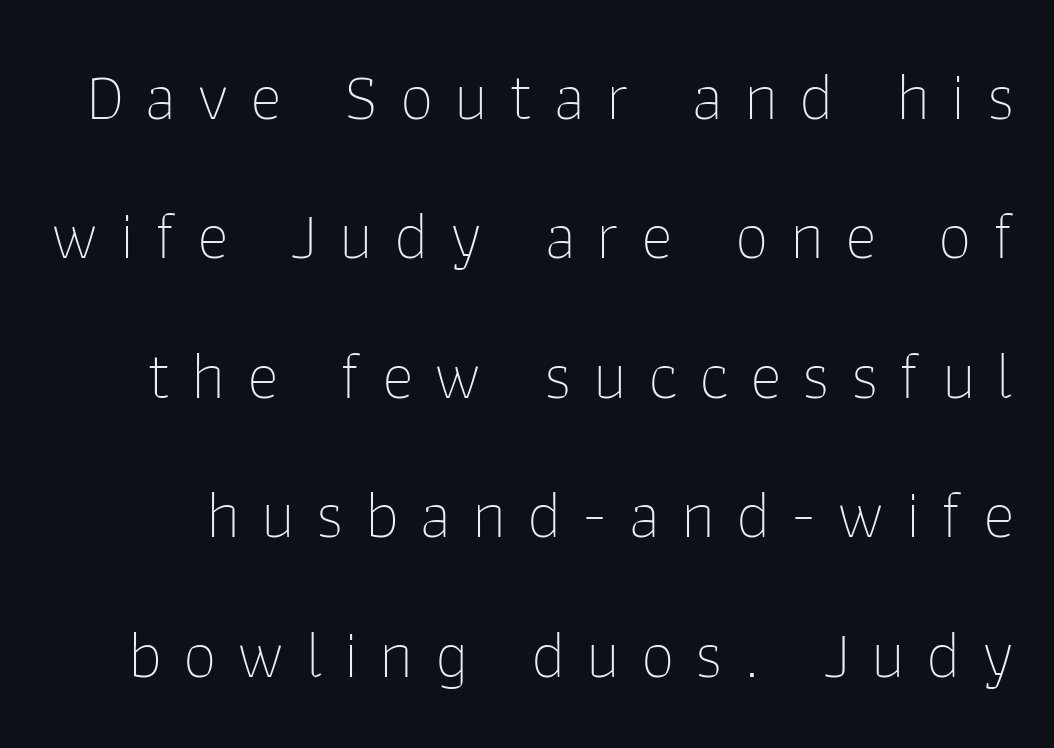
Q: Is the text bold? A: No.
Q: Is the text italic (slanted)? A: No, it is upright.
Q: Is the typeface a serif or a sans-serif typeface? A: Sans-serif.
Q: Is the text underlined? A: No.
Q: Is the spacing between letters normal or unusually wide? A: Unusually wide.
Q: Is the spacing between lines tight, normal or loose? A: Loose.
Q: Width (condensed, normal, or wide)? A: Normal.
Q: Stroke contrast? A: Low.
Q: x-height? A: Medium.
Q: Monospaced? A: No.
